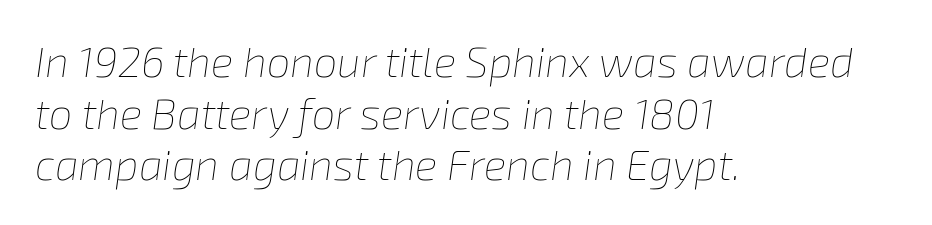
The image shows 42 px thin type, italic (leaning right); set left-aligned, line spacing 1.23x, normal letter spacing, not underlined; low stroke contrast and a medium x-height.
